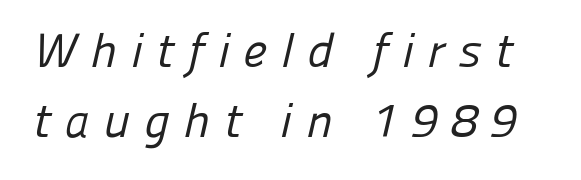
Stems here are at most as thick as an everyday book face. I'd call this a sans setting — the letters go barefoot. What stands out about the letter spacing? Its width — letters are far apart. Each letter keeps its own natural width here, so spacing adapts to shape.
